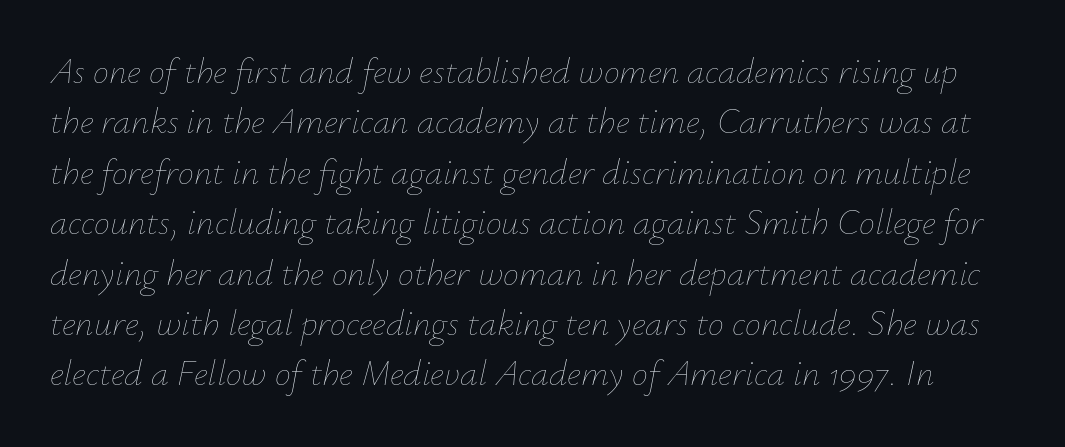
The image shows 36 px thin type, italic (leaning right); set normal line spacing (1.4x), normal letter spacing, not underlined; low stroke contrast and a small x-height.
